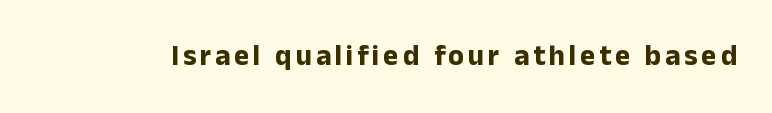
{"serif": "no", "italic": "no", "bold": "yes", "weight": "bold", "width": "normal", "stroke_contrast": "low", "x_height": "medium", "monospaced": "no", "underline": "no", "glyph_px": 29}
